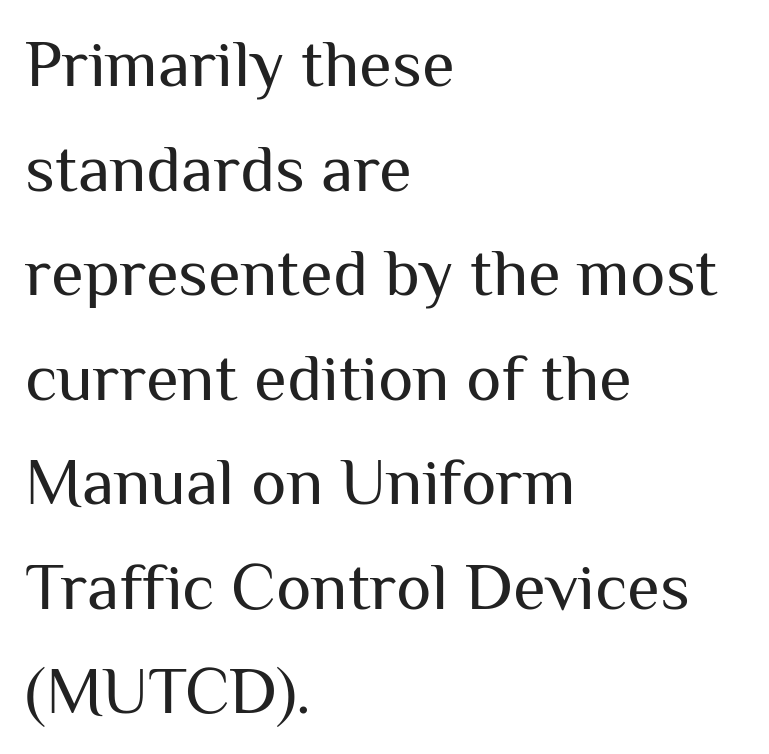
Type style note: lacks serifs. These lines were composed using upright roman letters. Words float on clear page, feet unadorned. Honestly, the letter spacing is just normal — you wouldn't notice it. The passage shown is typed in a proportional face where columns would drift. The typeface has the unassuming heft of standard copy or less.
